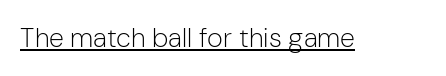
{"italic": "no", "bold": "no", "underline": "yes", "letter_spacing": "normal", "letter_spacing_em": 0.0, "glyph_px": 27}
